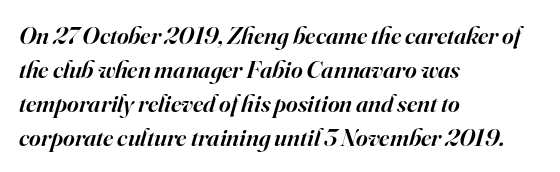
The image shows 25 px text type, italic (leaning right); set left-aligned, normal line spacing (1.36x), normal letter spacing, not underlined.
